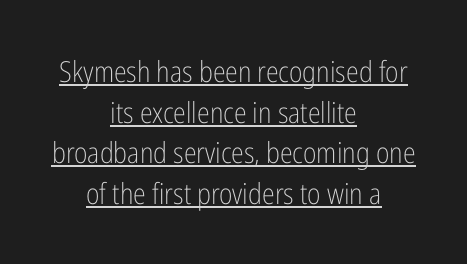
Q: Is the text bold? A: No.
Q: Is the text italic (slanted)? A: No, it is upright.
Q: Is the typeface a serif or a sans-serif typeface? A: Sans-serif.
Q: Is the text underlined? A: Yes.
Q: How is the paragraph aligned? A: Centered.
Q: Is the spacing between letters normal or unusually wide? A: Normal.
Q: Is the spacing between lines tight, normal or loose? A: Normal.
Q: Width (condensed, normal, or wide)? A: Condensed.
Q: Stroke contrast? A: Low.
Q: x-height? A: Medium.
Q: Monospaced? A: No.
